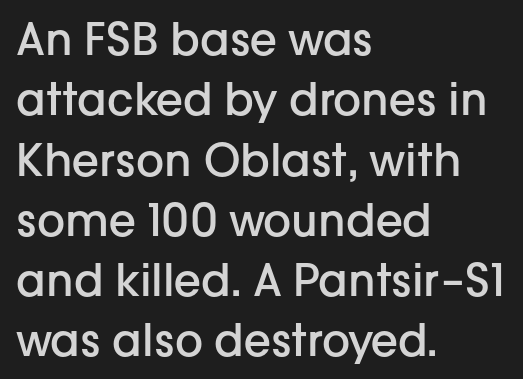
The image shows 44 px semibold sans-serif type, upright; set left-aligned, normal line spacing (1.37x), normal letter spacing, not underlined; low stroke contrast and a medium x-height.
